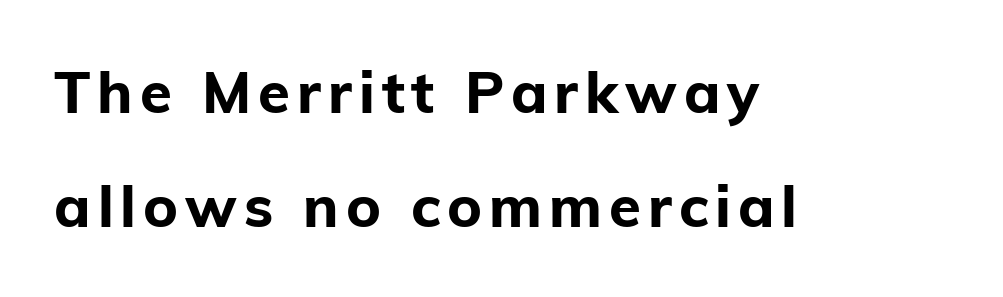
Line starts are locked; line ends wander. A bare baseline throughout the passage. You could not count columns in this text — the font is proportionally spaced. Thick stems and heavy bowls — unmistakably bold.
